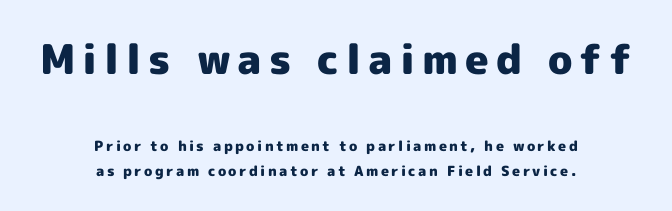
Q: Is the text bold? A: Yes.
Q: Is the text italic (slanted)? A: No, it is upright.
Q: Is the typeface a serif or a sans-serif typeface? A: Sans-serif.
Q: Is the text underlined? A: No.
Q: How is the paragraph aligned? A: Centered.
Q: Which block of text is set in a larger size, the first (top) or the second (bottom)? A: The first (top) one.
Q: Width (condensed, normal, or wide)? A: Normal.
Q: x-height? A: Medium.
Q: Monospaced? A: No.
